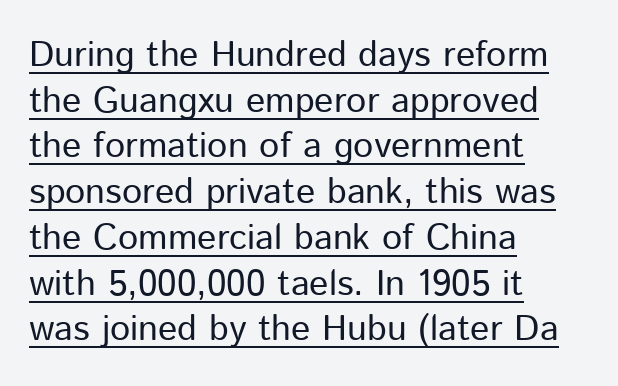
Q: Is the text bold? A: No.
Q: Is the text italic (slanted)? A: No, it is upright.
Q: Is the typeface a serif or a sans-serif typeface? A: Sans-serif.
Q: Is the text underlined? A: Yes.
Q: How is the paragraph aligned? A: Left-aligned.
Q: Is the spacing between letters normal or unusually wide? A: Normal.
Q: Is the spacing between lines tight, normal or loose? A: Normal.
Q: Width (condensed, normal, or wide)? A: Normal.
Q: Stroke contrast? A: Low.
Q: x-height? A: Medium.
Q: Monospaced? A: No.
